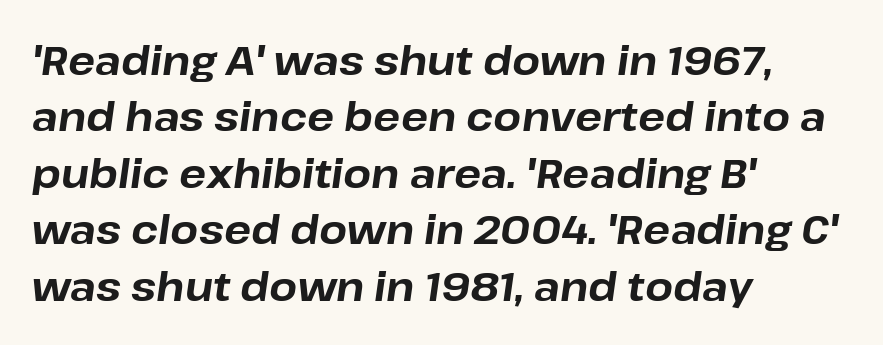
{"italic": "yes", "lean": "right", "slant_degrees": 8, "bold": "yes", "weight": "bold", "width": "normal", "stroke_contrast": "low", "x_height": "medium", "monospaced": "no", "underline": "no", "align": "left", "line_spacing": "normal", "line_spacing_ratio": 1.41, "letter_spacing": "normal", "letter_spacing_em": 0.0, "glyph_px": 40}
